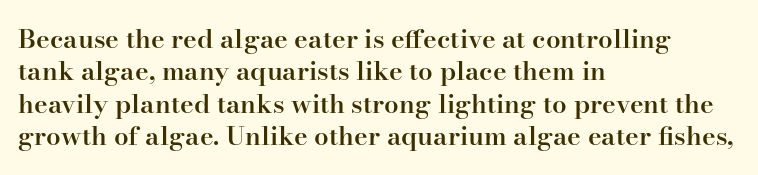
Words appear dense and cohesive because spacing is normal. On the weight axis this lands at semibold, roughly 600. The lines sit at an ordinary, default distance from one another. Any mark beneath the type? The region is blank. You can tell it's not italic because the verticals are truly vertical. The setting favours the left margin, as ordinary paragraphs usually do.
